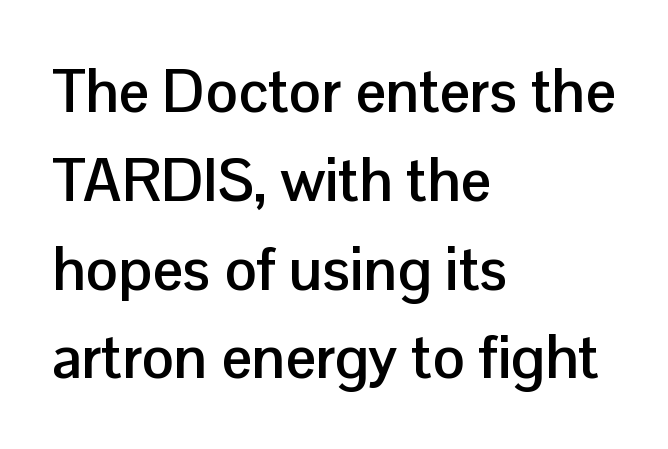
{"serif": "no", "italic": "no", "bold": "yes", "weight": "semibold", "width": "normal", "stroke_contrast": "low", "x_height": "medium", "monospaced": "no", "underline": "no", "align": "left", "line_spacing": "normal", "line_spacing_ratio": 1.48, "letter_spacing": "normal", "letter_spacing_em": 0.0, "glyph_px": 60}
